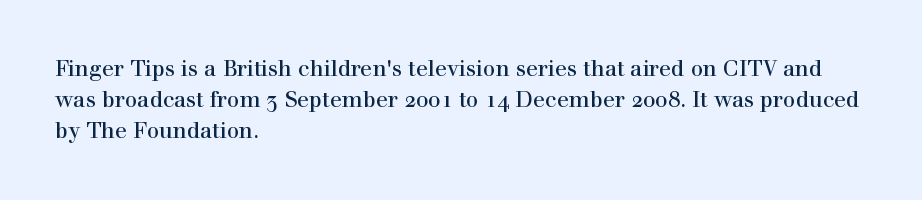
The image shows 22 px text type, upright; set left-aligned, normal line spacing (1.41x), normal letter spacing, not underlined.
